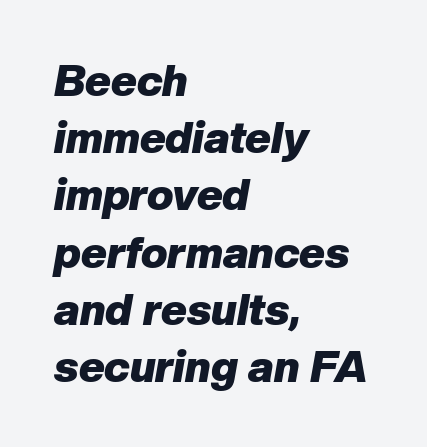
Spacing verdict: proportional, widths tailored to each character. Observe the lean: these are italic letterforms. Typeset ragged right — the left edge is the straight one. Characters follow at the spacing the type designer built in. Emphasis by weight is at full strength: bold.
